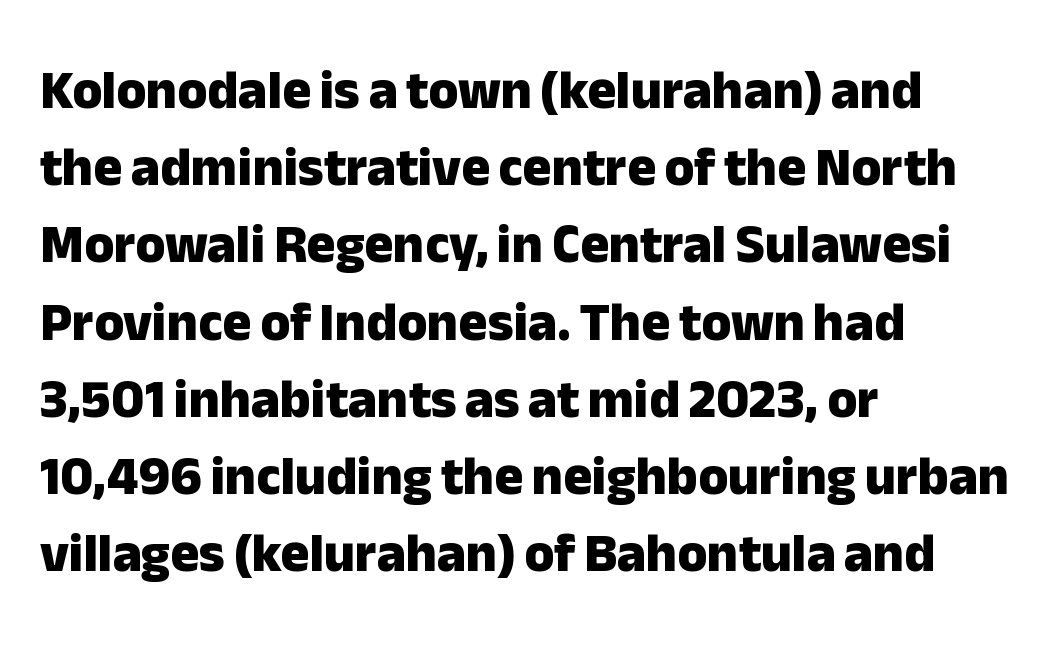
Q: Is the text bold? A: Yes.
Q: Is the text italic (slanted)? A: No, it is upright.
Q: Is the typeface a serif or a sans-serif typeface? A: Sans-serif.
Q: Is the text underlined? A: No.
Q: How is the paragraph aligned? A: Left-aligned.
Q: Is the spacing between letters normal or unusually wide? A: Normal.
Q: Is the spacing between lines tight, normal or loose? A: Normal.
Q: Width (condensed, normal, or wide)? A: Normal.
Q: Stroke contrast? A: Low.
Q: x-height? A: Medium.
Q: Monospaced? A: No.
